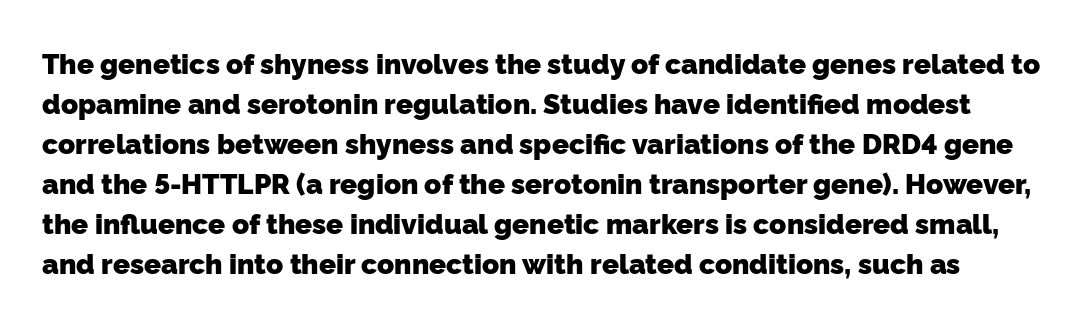
A typesetter would call this proportional, since set widths differ per character. Underline: absent. Typographically, this falls in the sans-serif category. Typesetter's note: full bold, strokes at maximum text heaviness. Summary of vertical rhythm: regular, with standard interline spacing.
